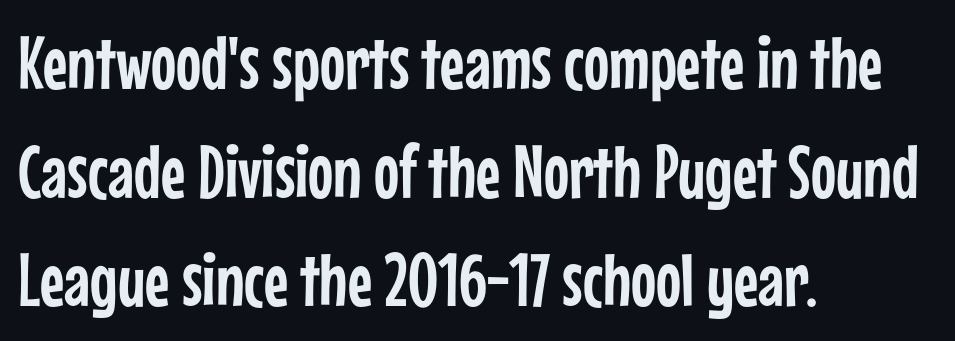
The image shows 75 px condensed sans-serif type, upright; set left-aligned, normal line spacing (1.45x), normal letter spacing, not underlined; low stroke contrast and a medium x-height.
